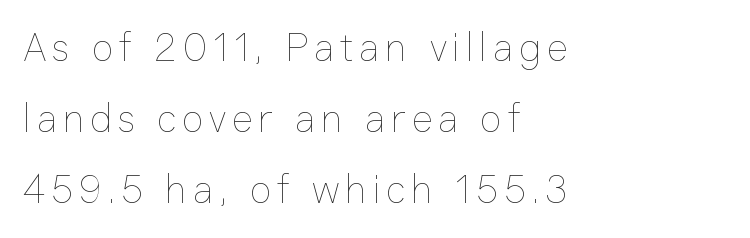
The image shows 40 px thin type, upright; set left-aligned, line spacing 1.78x, not underlined; low stroke contrast and a medium x-height.
